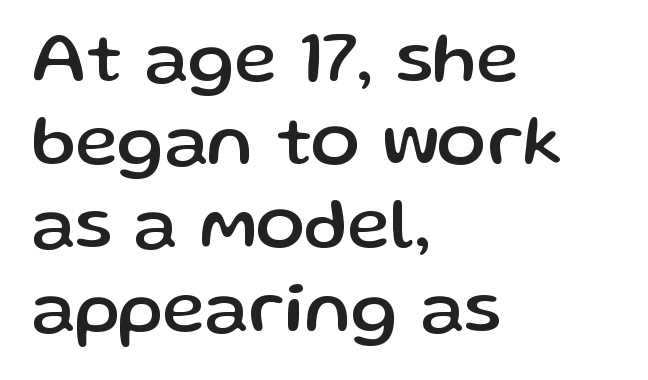
{"serif": "no", "italic": "no", "width": "normal", "stroke_contrast": "low", "x_height": "medium", "monospaced": "no", "underline": "no", "align": "left", "line_spacing": "tight", "line_spacing_ratio": 1.14, "letter_spacing": "normal", "letter_spacing_em": 0.0, "glyph_px": 73}
